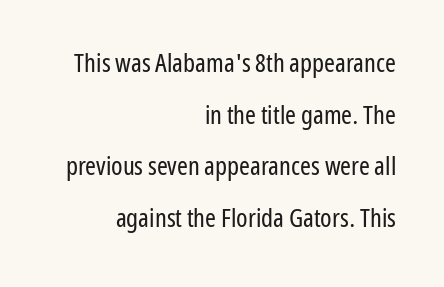
{"italic": "no", "bold": "no", "underline": "no", "align": "right", "line_spacing": "loose", "line_spacing_ratio": 1.99, "letter_spacing": "normal", "letter_spacing_em": 0.0, "glyph_px": 26}
